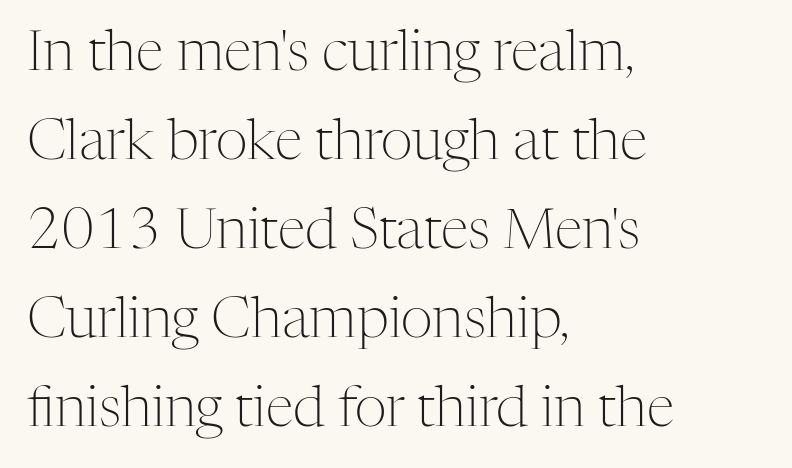
The image shows 56 px light serif type, upright; set left-aligned, normal line spacing (1.59x), normal letter spacing, not underlined; medium stroke contrast and a medium x-height.
